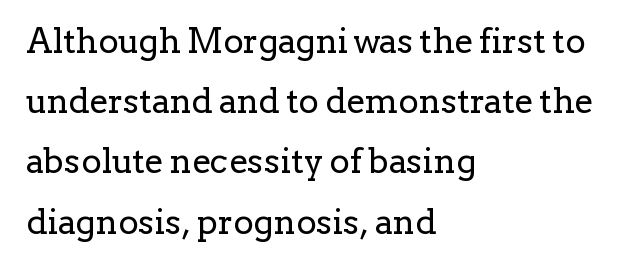
Weight: in the light-to-regular range. Decoration check: the copy has no underline. The typeface chosen for these lines features serifs. There is no visible air inserted between adjacent glyphs. Proportional: the letters do not fall into vertical columns. The typography opts for an upright posture over an oblique one.
